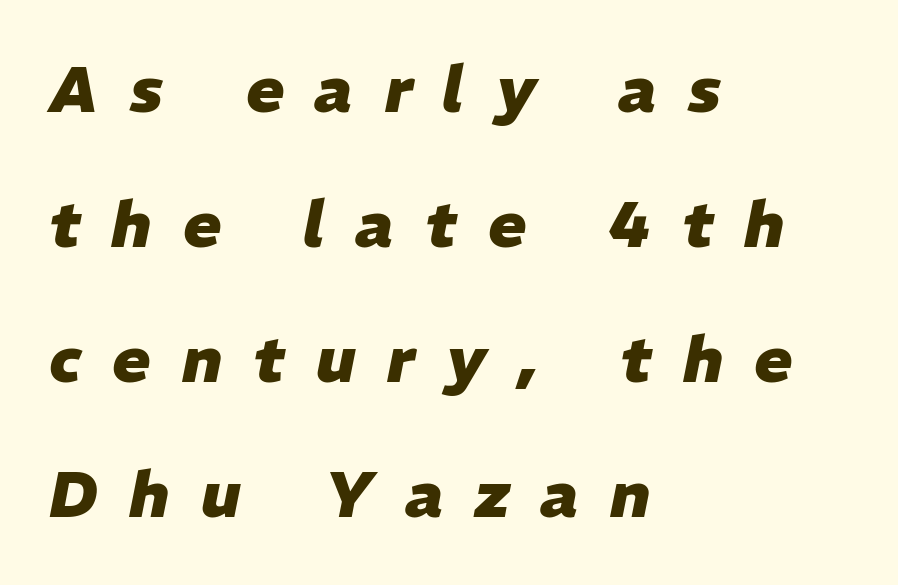
Q: Is the text bold? A: Yes.
Q: Is the text italic (slanted)? A: Yes, it leans right by about 11 degrees.
Q: Is the text underlined? A: No.
Q: How is the paragraph aligned? A: Left-aligned.
Q: Is the spacing between letters normal or unusually wide? A: Unusually wide.
Q: Is the spacing between lines tight, normal or loose? A: Loose.
Q: Width (condensed, normal, or wide)? A: Normal.
Q: Stroke contrast? A: Low.
Q: x-height? A: Medium.
Q: Monospaced? A: No.
